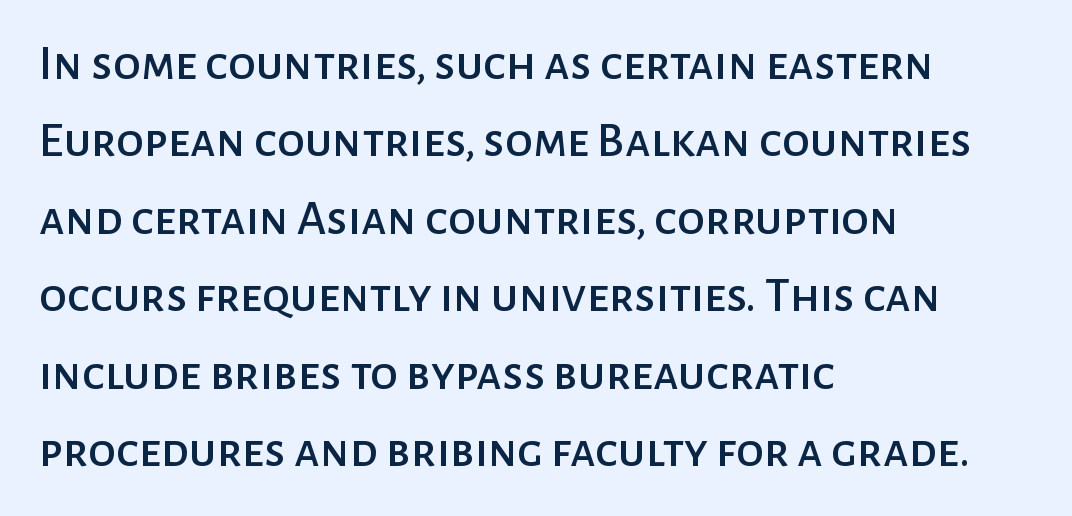
Do the characters align in a grid? No, the font is proportional. Is there any slant? The stems are plumb. No extra tracking has been applied to these lines. The rendering anchors every line to the left-hand side. The designer went with a sans here, leaving each stem footless. The rendering uses a moderate line-height, typical for paragraphs.
